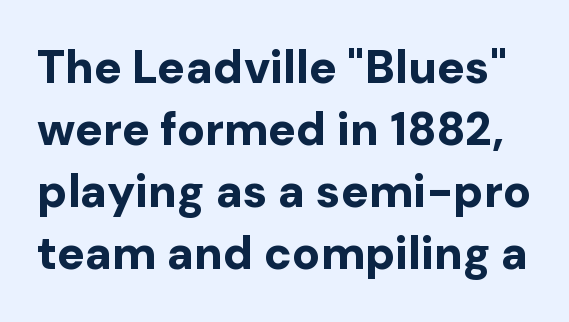
Q: Is the text bold? A: Yes.
Q: Is the text italic (slanted)? A: No, it is upright.
Q: Is the typeface a serif or a sans-serif typeface? A: Sans-serif.
Q: Is the text underlined? A: No.
Q: Is the spacing between letters normal or unusually wide? A: Normal.
Q: Is the spacing between lines tight, normal or loose? A: Normal.
Q: Width (condensed, normal, or wide)? A: Normal.
Q: Stroke contrast? A: Low.
Q: x-height? A: Medium.
Q: Monospaced? A: No.
